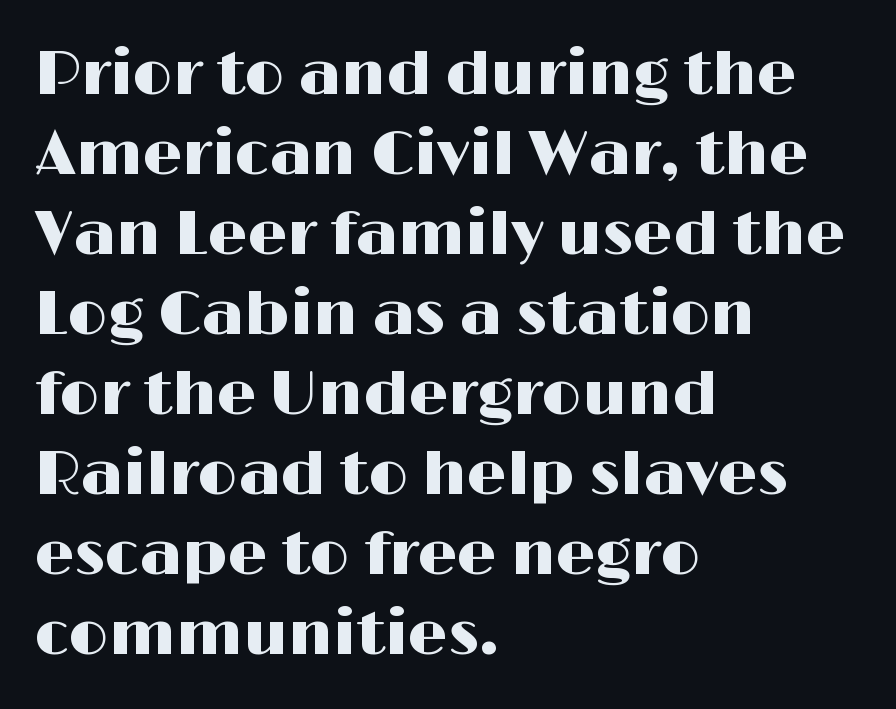
Letter spacing: default. Ascenders rise straight up at ninety degrees. Is this a fixed-width face? No — the glyphs have proportional, varying widths. Rule under the text: the space is simply empty. Typographically, this falls in the sans-serif category.
